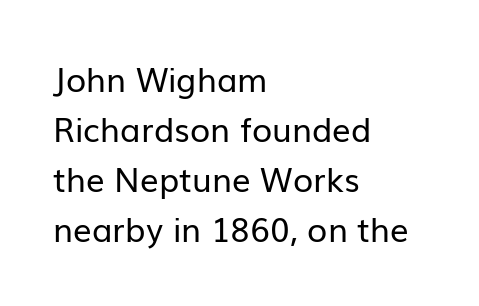
Letters have the restrained weight of plain body copy at most. Examine the stroke ends and you'll find no serifs. What's the leading like? Ordinary, nothing unusual. Spacing verdict: proportional, widths tailored to each character.
